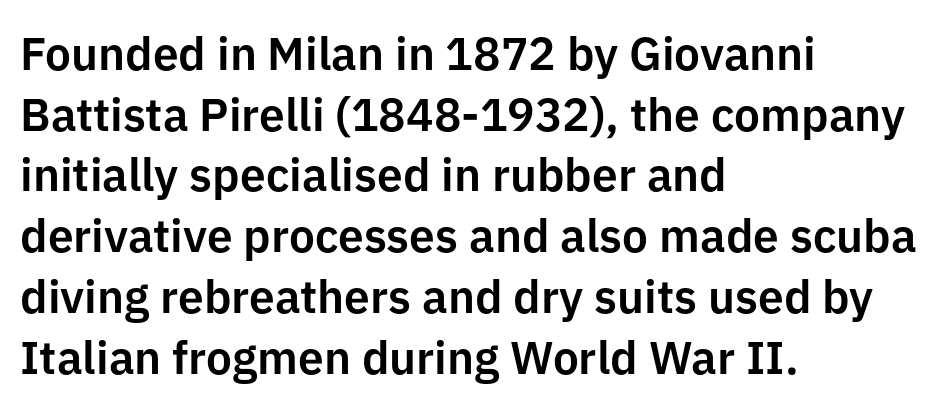
{"serif": "no", "italic": "no", "width": "normal", "stroke_contrast": "low", "x_height": "medium", "monospaced": "no", "underline": "no", "align": "left", "line_spacing": "normal", "line_spacing_ratio": 1.32, "letter_spacing": "normal", "letter_spacing_em": 0.0, "glyph_px": 46}
